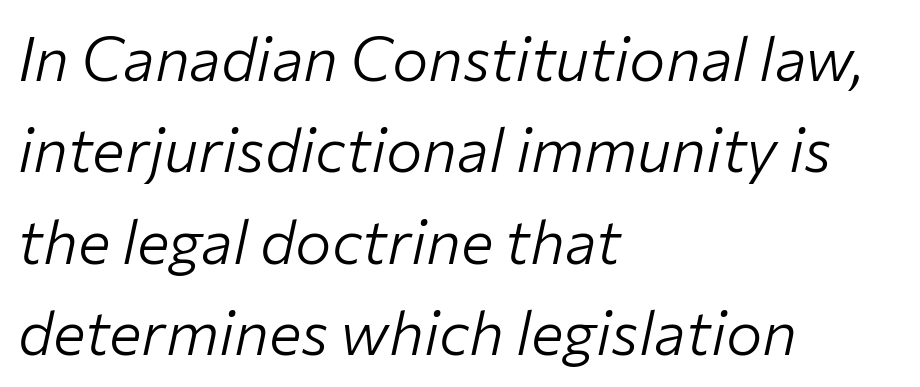
{"italic": "yes", "lean": "right", "slant_degrees": 12, "bold": "no", "weight": "light", "width": "normal", "stroke_contrast": "low", "x_height": "medium", "monospaced": "no", "underline": "no", "align": "left", "line_spacing": "normal", "line_spacing_ratio": 1.5, "letter_spacing": "normal", "letter_spacing_em": 0.0, "glyph_px": 61}
